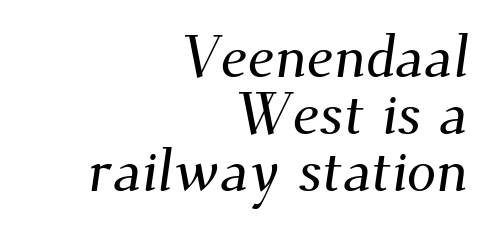
Q: Is the typeface a serif or a sans-serif typeface? A: Serif.
Q: Is the text underlined? A: No.
Q: How is the paragraph aligned? A: Right-aligned.
Q: Is the spacing between letters normal or unusually wide? A: Normal.
Q: Is the spacing between lines tight, normal or loose? A: Tight.
Q: Width (condensed, normal, or wide)? A: Normal.
Q: Stroke contrast? A: Medium.
Q: x-height? A: Small.
Q: Monospaced? A: No.
